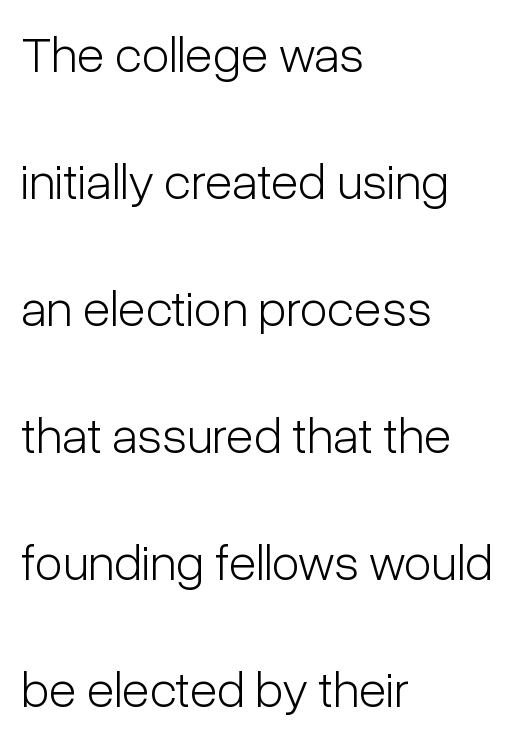
{"serif": "no", "italic": "no", "bold": "no", "weight": "light", "width": "condensed", "stroke_contrast": "low", "x_height": "medium", "monospaced": "no", "underline": "no", "align": "left", "line_spacing": "loose", "line_spacing_ratio": 2.49, "letter_spacing": "normal", "letter_spacing_em": 0.0, "glyph_px": 51}
